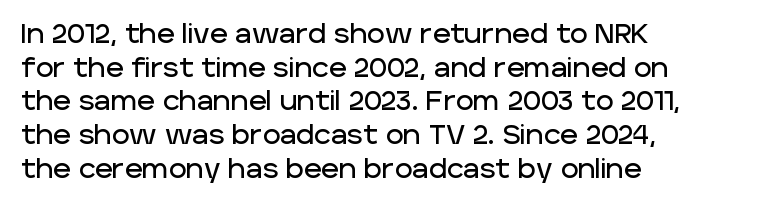
Q: Is the text italic (slanted)? A: No, it is upright.
Q: Is the text underlined? A: No.
Q: How is the paragraph aligned? A: Left-aligned.
Q: Is the spacing between letters normal or unusually wide? A: Normal.
Q: Is the spacing between lines tight, normal or loose? A: Normal.
